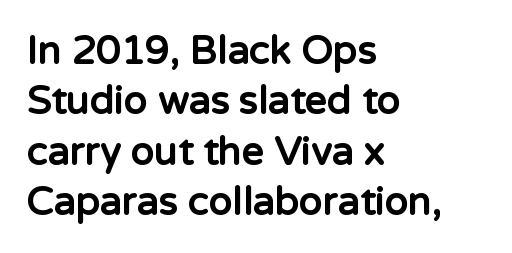
Q: Is the text bold? A: Yes.
Q: Is the text italic (slanted)? A: No, it is upright.
Q: Is the typeface a serif or a sans-serif typeface? A: Sans-serif.
Q: Is the text underlined? A: No.
Q: How is the paragraph aligned? A: Left-aligned.
Q: Is the spacing between letters normal or unusually wide? A: Normal.
Q: Is the spacing between lines tight, normal or loose? A: Normal.
Q: Width (condensed, normal, or wide)? A: Normal.
Q: Stroke contrast? A: Low.
Q: x-height? A: Medium.
Q: Monospaced? A: No.
